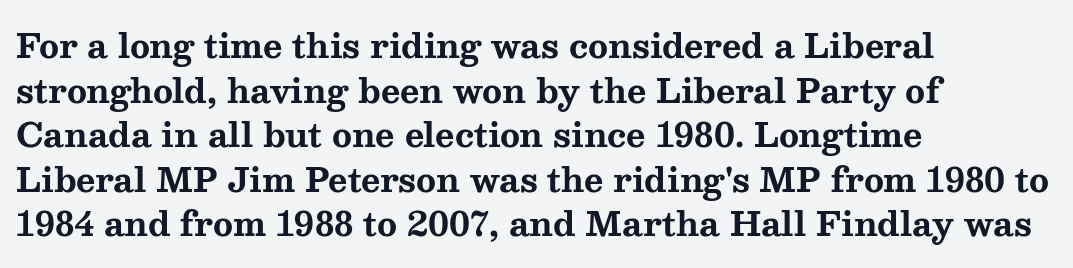
The image shows 33 px bold, wide serif type, upright; set left-aligned, normal line spacing (1.35x), normal letter spacing, not underlined; medium stroke contrast and a medium x-height.
